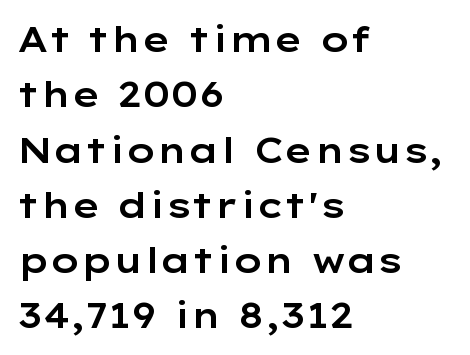
Reading down the column, the eye jumps a familiar distance to each next line. You could call the tracking neutral — neither tight nor loose. Italic? Not at all — the glyphs are vertical. A bare baseline throughout the passage.
